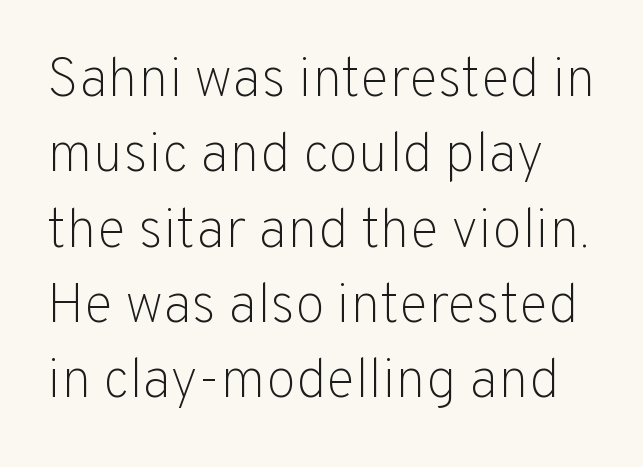
The image shows 55 px light sans-serif type, upright; set normal line spacing (1.37x), normal letter spacing, not underlined; low stroke contrast and a medium x-height.
